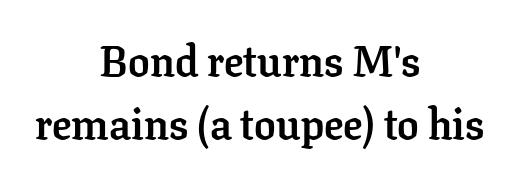
Which margin do the lines hug? Neither — every line sits in the middle. You could not count columns in this text — the font is proportionally spaced. Bare-footed words on every line. Is there any slant? The stems are plumb. Typographic density is high because the face is bold.
